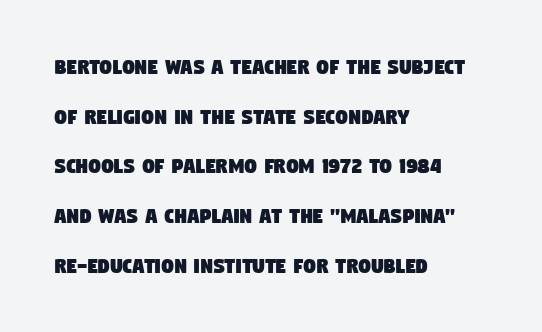
{"underline": "no", "align": "left", "line_spacing": "loose", "line_spacing_ratio": 2.07, "letter_spacing": "normal", "letter_spacing_em": 0.0, "glyph_px": 24}
